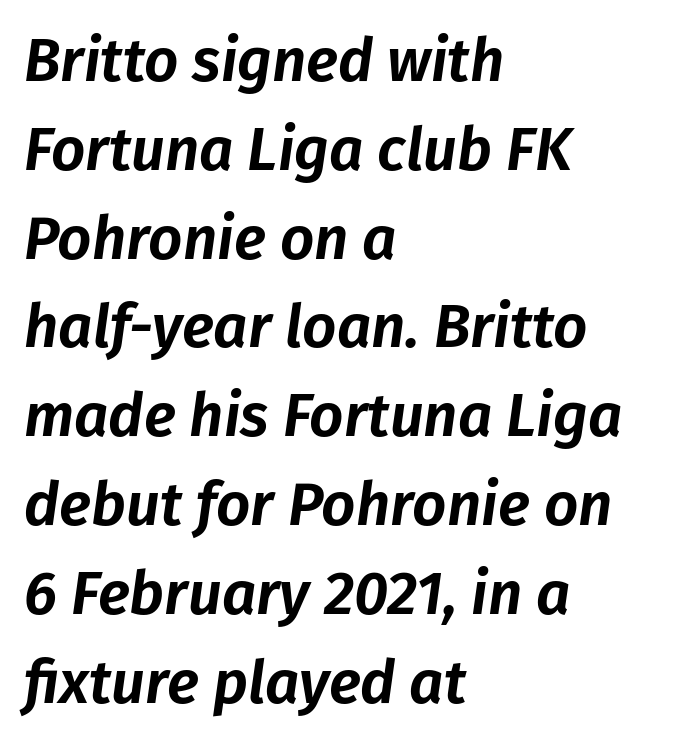
Left-aligned paragraph, ragged on the right. Leading: standard. These lines are rendered in a variable-pitch font. The string is rendered with underlining switched off. The tracking reads as untouched default to a designer's eye. Does the lettering tilt? It does — this is italic.
